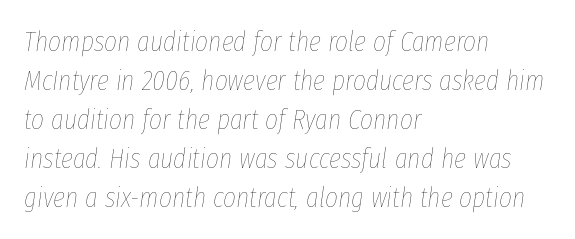
Q: Is the text bold? A: No.
Q: Is the text italic (slanted)? A: Yes, it leans right by about 8 degrees.
Q: Is the text underlined? A: No.
Q: How is the paragraph aligned? A: Left-aligned.
Q: Is the spacing between letters normal or unusually wide? A: Normal.
Q: Is the spacing between lines tight, normal or loose? A: Normal.
Q: Width (condensed, normal, or wide)? A: Condensed.
Q: Stroke contrast? A: Low.
Q: x-height? A: Medium.
Q: Monospaced? A: No.
